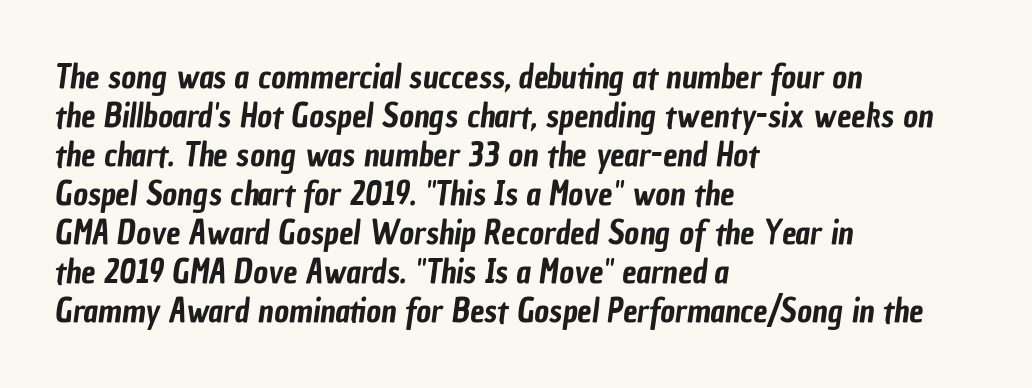
Students, note that the glyphs here touch the page at normal intervals. The passage is arranged the way most books set body copy — flush left. The rendering shows plain stroke endings on the letterforms — a sans-serif design. A typesetter would call this proportional, since set widths differ per character.
